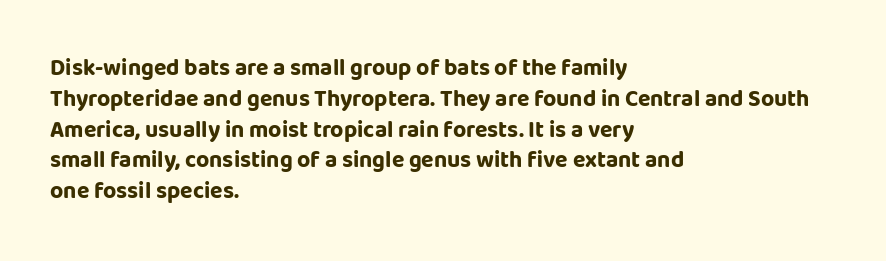
Q: Is the text bold? A: Yes.
Q: Is the text italic (slanted)? A: No, it is upright.
Q: Is the text underlined? A: No.
Q: How is the paragraph aligned? A: Left-aligned.
Q: Is the spacing between letters normal or unusually wide? A: Normal.
Q: Is the spacing between lines tight, normal or loose? A: Normal.
